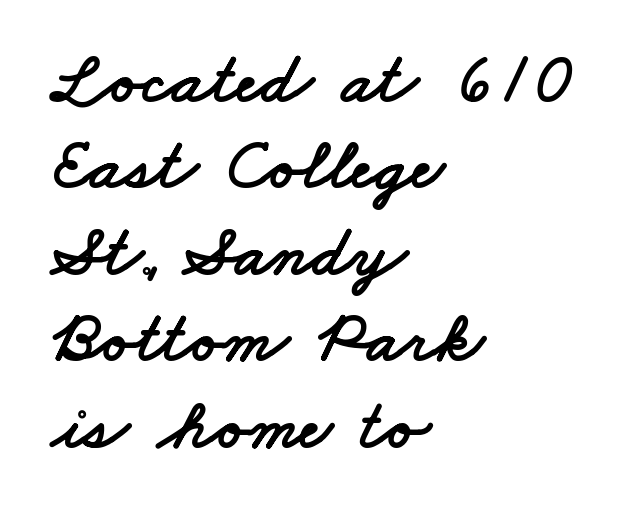
Students, note that the glyphs here touch the page at normal intervals. Note: no serifs on the glyphs. Character widths vary here, with narrow letters taking less room than wide ones. Visually the block forms a straight wall on the left and a jagged coastline on the right. The baseline area is clear.
